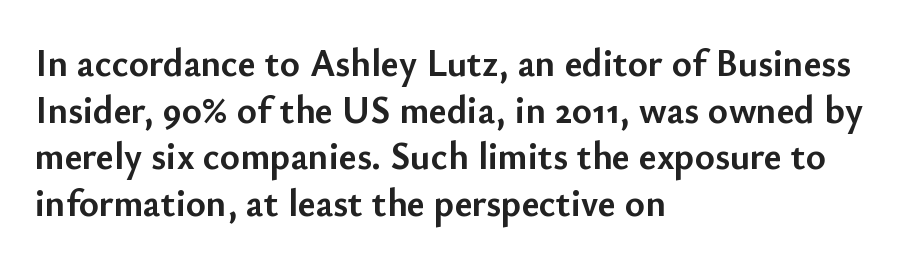
Q: Is the text bold? A: Yes.
Q: Is the text italic (slanted)? A: No, it is upright.
Q: Is the typeface a serif or a sans-serif typeface? A: Sans-serif.
Q: Is the text underlined? A: No.
Q: How is the paragraph aligned? A: Left-aligned.
Q: Is the spacing between letters normal or unusually wide? A: Normal.
Q: Width (condensed, normal, or wide)? A: Normal.
Q: Stroke contrast? A: Low.
Q: x-height? A: Small.
Q: Monospaced? A: No.
